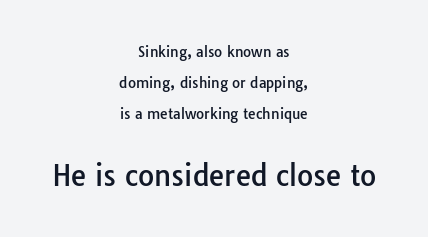
The image shows 28 px sans-serif type, upright; set centered, loose line spacing (2.2x), normal letter spacing, not underlined; the second (bottom) block is 2.0x larger; low stroke contrast and a medium x-height.
